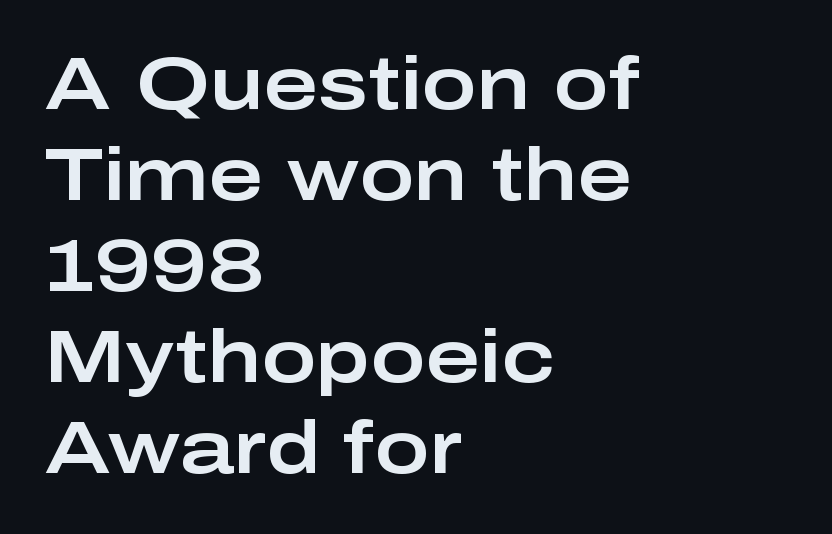
Q: Is the text italic (slanted)? A: No, it is upright.
Q: Is the typeface a serif or a sans-serif typeface? A: Sans-serif.
Q: Is the text underlined? A: No.
Q: How is the paragraph aligned? A: Left-aligned.
Q: Is the spacing between letters normal or unusually wide? A: Normal.
Q: Width (condensed, normal, or wide)? A: Wide.
Q: Stroke contrast? A: Low.
Q: x-height? A: Medium.
Q: Monospaced? A: No.
